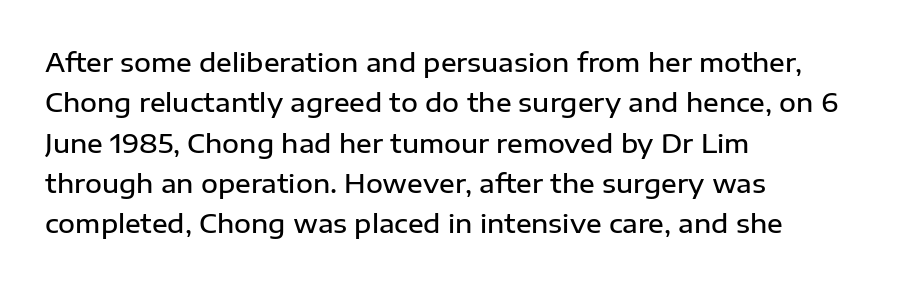
Q: Is the text bold? A: Semi-bold.
Q: Is the text italic (slanted)? A: No, it is upright.
Q: Is the text underlined? A: No.
Q: How is the paragraph aligned? A: Left-aligned.
Q: Is the spacing between letters normal or unusually wide? A: Normal.
Q: Is the spacing between lines tight, normal or loose? A: Normal.
